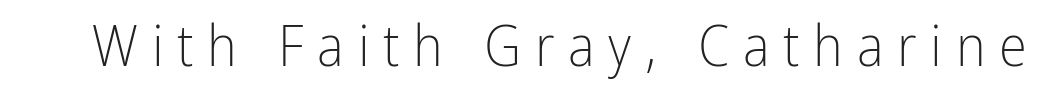
{"serif": "no", "italic": "no", "bold": "no", "weight": "light", "width": "condensed", "stroke_contrast": "low", "x_height": "medium", "monospaced": "no", "underline": "no", "letter_spacing": "wide", "letter_spacing_em": 0.24, "glyph_px": 57}
